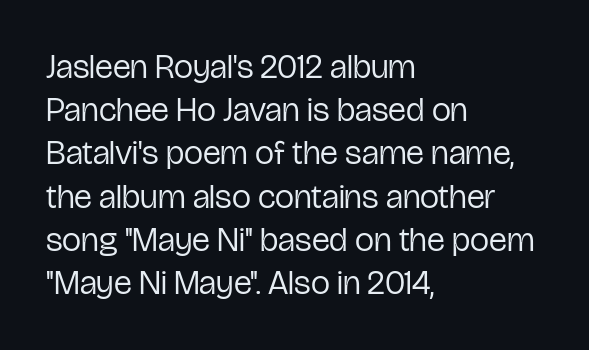
Q: Is the text bold? A: No.
Q: Is the text italic (slanted)? A: No, it is upright.
Q: Is the typeface a serif or a sans-serif typeface? A: Sans-serif.
Q: Is the text underlined? A: No.
Q: How is the paragraph aligned? A: Left-aligned.
Q: Is the spacing between letters normal or unusually wide? A: Normal.
Q: Is the spacing between lines tight, normal or loose? A: Normal.
Q: Width (condensed, normal, or wide)? A: Condensed.
Q: Stroke contrast? A: Low.
Q: x-height? A: Medium.
Q: Monospaced? A: No.
